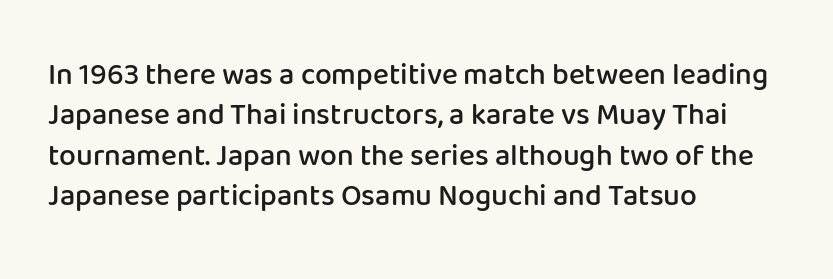
The typeface chosen for these lines omits serifs. Caption: multi-line text, flush left, ragged right. It's the straight-up-and-down kind of type. Observe the ordinary spacing: letters are neighbours, not strangers. Semibold letterforms, between regular and bold. Has an underline been added? It has not.
